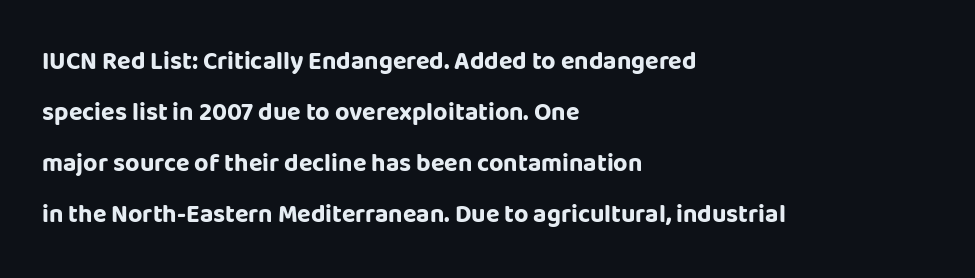
{"italic": "no", "bold": "yes", "underline": "no", "align": "left", "line_spacing": "loose", "line_spacing_ratio": 2.04, "letter_spacing": "normal", "letter_spacing_em": 0.0, "glyph_px": 25}
